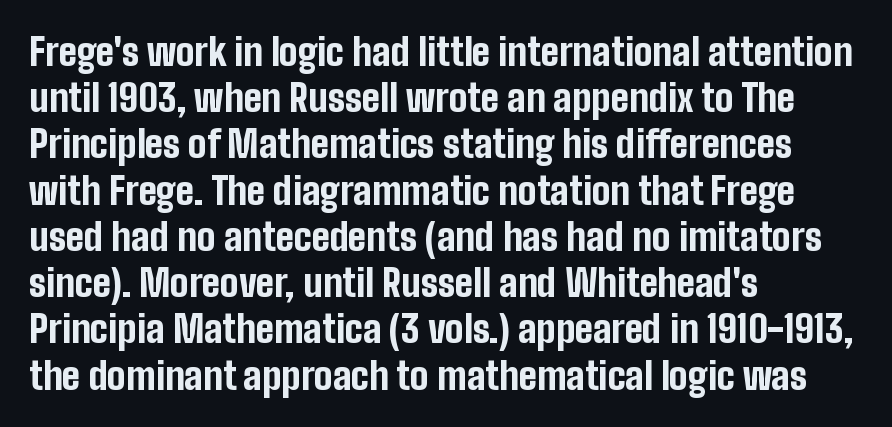
{"serif": "no", "italic": "no", "bold": "yes", "weight": "bold", "width": "condensed", "stroke_contrast": "low", "x_height": "medium", "monospaced": "no", "underline": "no", "align": "left", "line_spacing": "normal", "line_spacing_ratio": 1.25, "letter_spacing": "normal", "letter_spacing_em": 0.0, "glyph_px": 37}
